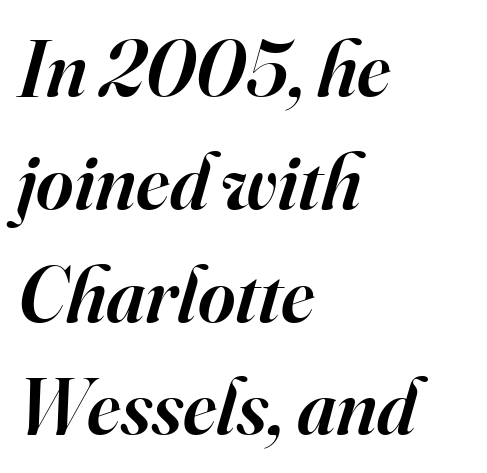
{"serif": "yes", "italic": "yes", "lean": "right", "slant_degrees": 16, "bold": "semi", "weight": "semibold", "width": "normal", "stroke_contrast": "high", "x_height": "small", "monospaced": "no", "underline": "no", "align": "left", "line_spacing": "normal", "line_spacing_ratio": 1.41, "letter_spacing": "normal", "letter_spacing_em": 0.0, "glyph_px": 80}
